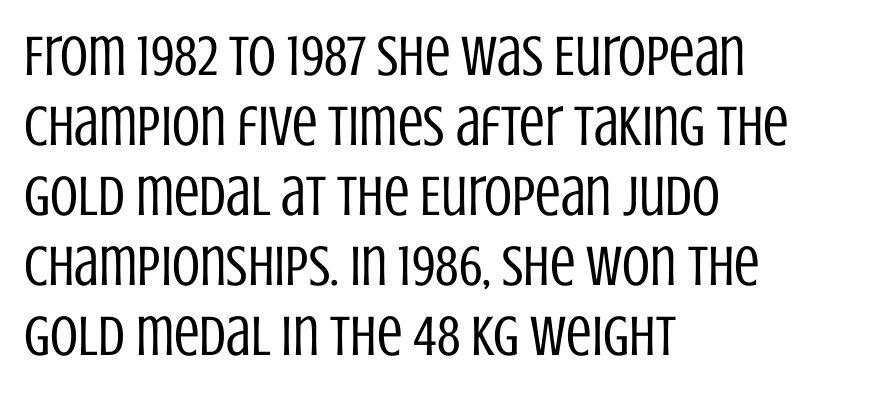
A clean baseline with only descenders dipping below it. The rendering keeps characters at their native spacing. The glyphs in this specimen are sans serif. The letters stand straight up with perfectly vertical stems. Bold? No — there's no thickening of the strokes.
